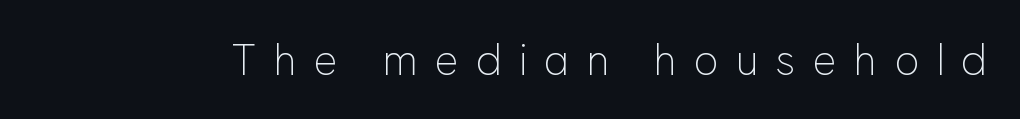
The image shows 42 px light sans-serif type, upright; set unusually wide letter spacing (+0.42 em), not underlined; low stroke contrast and a medium x-height.
